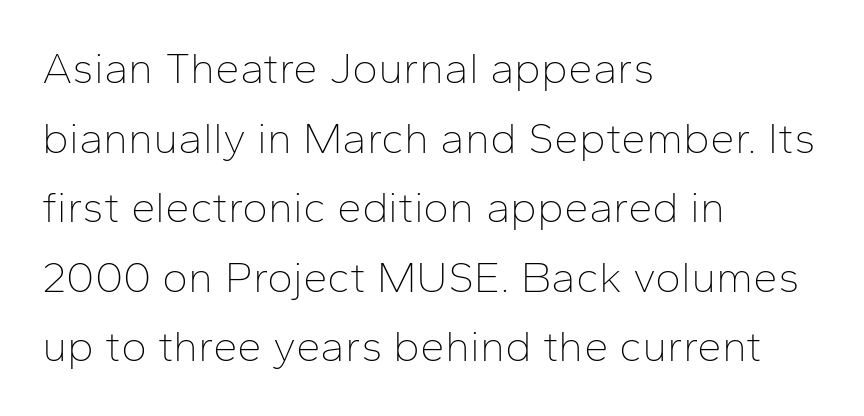
Q: Is the text bold? A: No.
Q: Is the text italic (slanted)? A: No, it is upright.
Q: Is the typeface a serif or a sans-serif typeface? A: Sans-serif.
Q: Is the text underlined? A: No.
Q: How is the paragraph aligned? A: Left-aligned.
Q: Is the spacing between letters normal or unusually wide? A: Normal.
Q: Is the spacing between lines tight, normal or loose? A: Normal.
Q: Width (condensed, normal, or wide)? A: Normal.
Q: Stroke contrast? A: Low.
Q: x-height? A: Medium.
Q: Monospaced? A: No.
